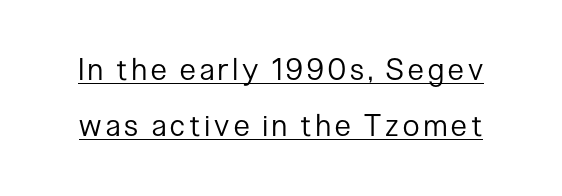
In designer terms, the underline attribute is active on this setting. To sum up the face: it is a sans, with no serifs. The letters look calm and open, with moderate or lighter stems. The face used here is proportionally spaced, like ordinary book or web type. Ascenders rise straight up at ninety degrees.
